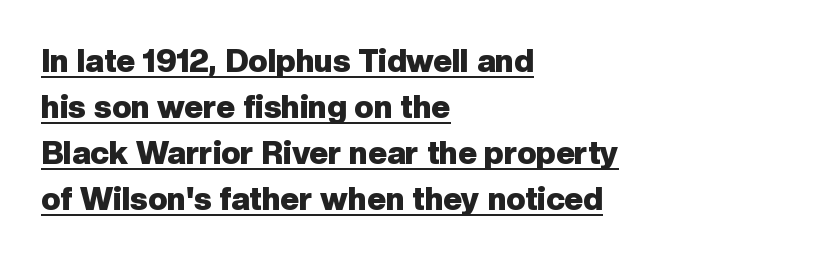
{"serif": "no", "italic": "no", "bold": "yes", "weight": "heavy", "width": "normal", "stroke_contrast": "low", "x_height": "medium", "monospaced": "no", "underline": "yes", "align": "left", "line_spacing": "normal", "line_spacing_ratio": 1.44, "letter_spacing": "normal", "letter_spacing_em": 0.0, "glyph_px": 32}
